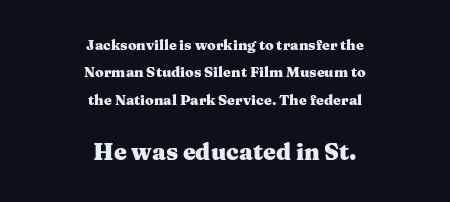
The image shows 23 px bold type, upright; set centered, loose line spacing (1.96x), normal letter spacing, not underlined; the second (bottom) block is 1.64x larger.
